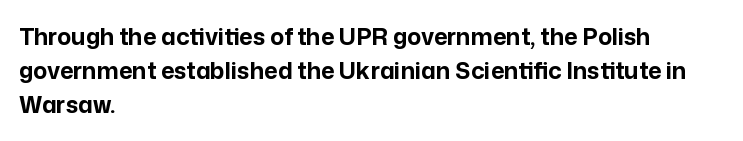
The image shows 23 px bold type, upright; set left-aligned, normal line spacing (1.48x), normal letter spacing, not underlined.
